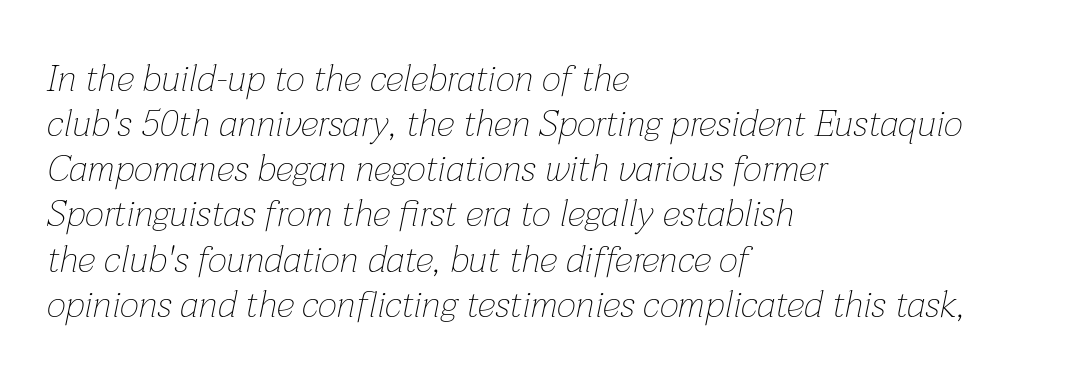
Q: Is the text bold? A: No.
Q: Is the text italic (slanted)? A: Yes, it leans right by about 12 degrees.
Q: Is the text underlined? A: No.
Q: How is the paragraph aligned? A: Left-aligned.
Q: Is the spacing between letters normal or unusually wide? A: Normal.
Q: Width (condensed, normal, or wide)? A: Normal.
Q: Stroke contrast? A: Low.
Q: x-height? A: Medium.
Q: Monospaced? A: No.
